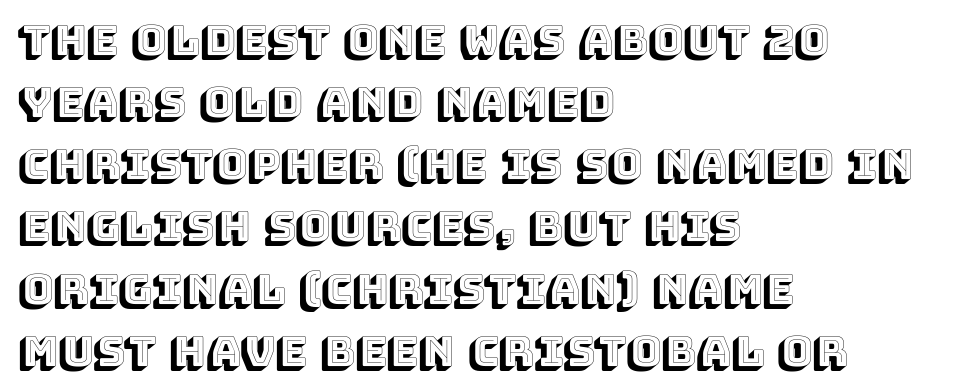
{"italic": "no", "width": "normal", "x_height": "large", "monospaced": "no", "underline": "no", "align": "left", "line_spacing": "normal", "line_spacing_ratio": 1.48, "letter_spacing": "normal", "letter_spacing_em": 0.0, "glyph_px": 42}
